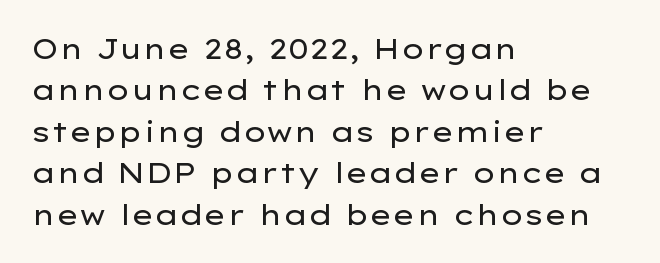
{"serif": "no", "italic": "no", "bold": "no", "weight": "regular", "width": "wide", "stroke_contrast": "low", "x_height": "medium", "monospaced": "no", "underline": "no", "align": "left", "line_spacing": "normal", "line_spacing_ratio": 1.48, "letter_spacing": "normal", "letter_spacing_em": 0.0, "glyph_px": 28}
